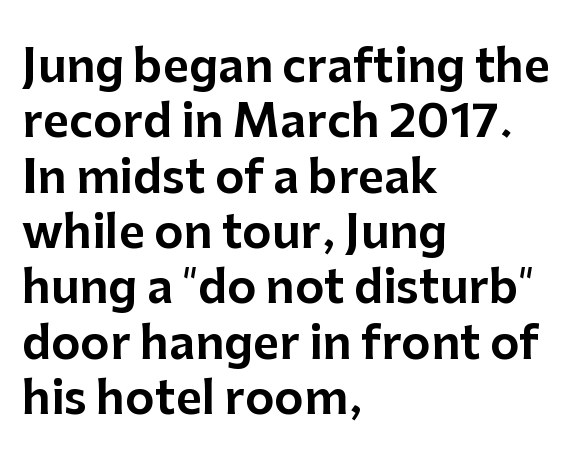
Q: Is the text italic (slanted)? A: No, it is upright.
Q: Is the typeface a serif or a sans-serif typeface? A: Sans-serif.
Q: Is the text underlined? A: No.
Q: How is the paragraph aligned? A: Left-aligned.
Q: Is the spacing between letters normal or unusually wide? A: Normal.
Q: Width (condensed, normal, or wide)? A: Normal.
Q: Stroke contrast? A: Low.
Q: x-height? A: Medium.
Q: Monospaced? A: No.
